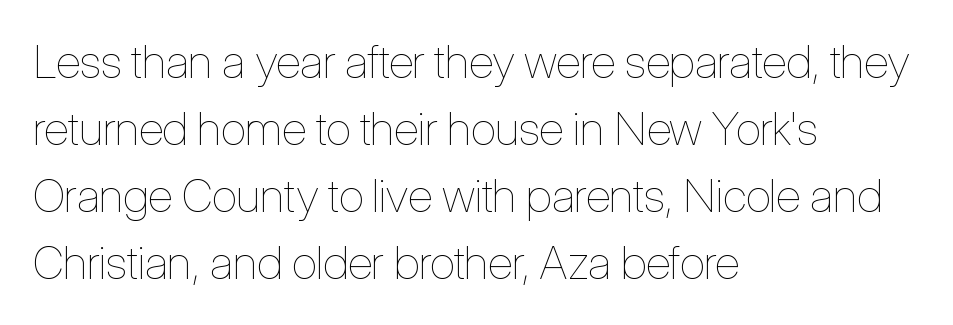
The image shows 46 px thin, condensed type, upright; set left-aligned, normal line spacing (1.46x), normal letter spacing, not underlined; low stroke contrast and a medium x-height.
